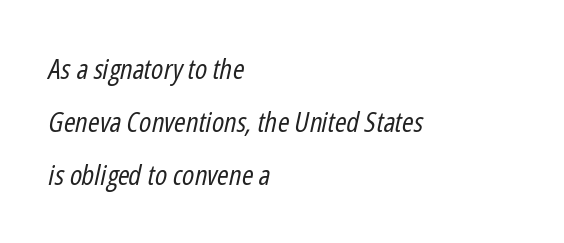
{"italic": "yes", "lean": "right", "slant_degrees": 12, "bold": "no", "weight": "regular", "width": "condensed", "stroke_contrast": "low", "x_height": "medium", "monospaced": "no", "underline": "no", "align": "left", "line_spacing_ratio": 1.89, "letter_spacing": "normal", "letter_spacing_em": 0.0, "glyph_px": 28}
